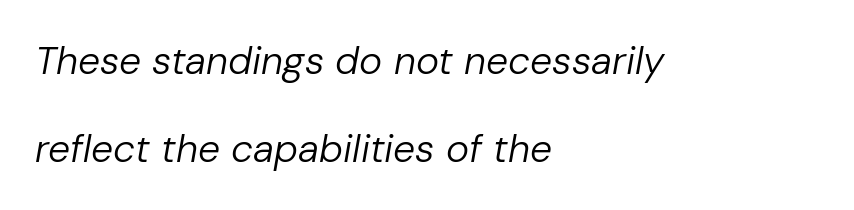
{"italic": "yes", "lean": "right", "slant_degrees": 10, "bold": "no", "weight": "regular", "width": "normal", "stroke_contrast": "low", "x_height": "medium", "monospaced": "no", "underline": "no", "align": "left", "line_spacing": "loose", "line_spacing_ratio": 2.25, "letter_spacing": "normal", "letter_spacing_em": 0.0, "glyph_px": 39}
